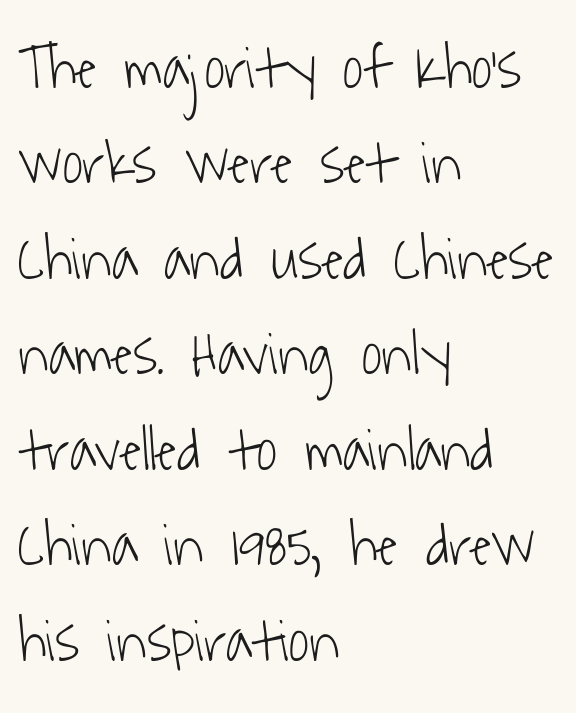
{"serif": "no", "bold": "no", "weight": "light", "width": "condensed", "stroke_contrast": "low", "x_height": "medium", "monospaced": "no", "underline": "no", "align": "left", "line_spacing": "normal", "line_spacing_ratio": 1.54, "letter_spacing": "normal", "letter_spacing_em": 0.0, "glyph_px": 62}
